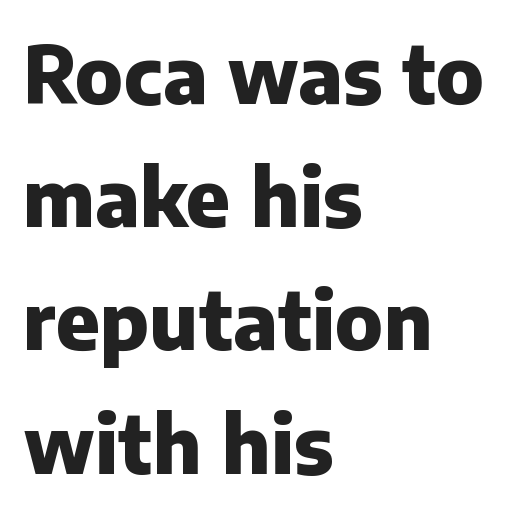
The image shows 78 px heavy sans-serif type, upright; set left-aligned, normal line spacing (1.58x), normal letter spacing, not underlined; low stroke contrast and a medium x-height.
